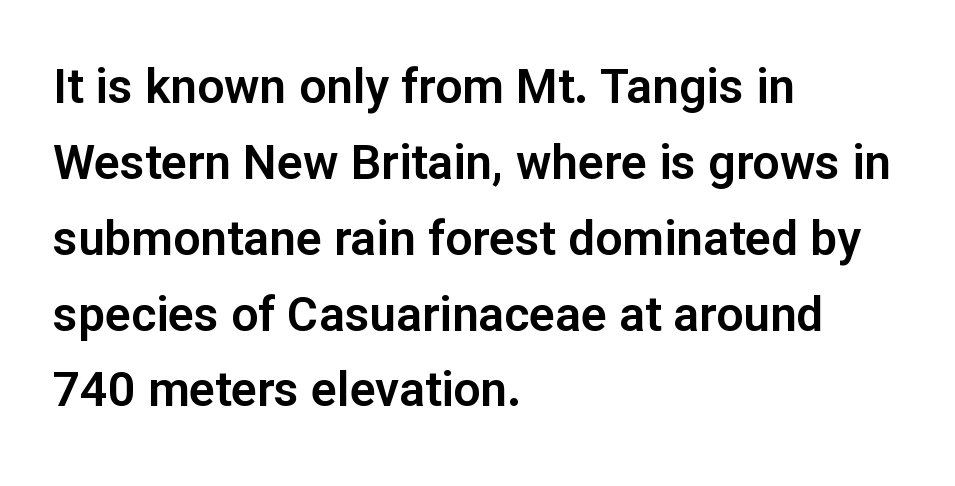
Q: Is the text italic (slanted)? A: No, it is upright.
Q: Is the typeface a serif or a sans-serif typeface? A: Sans-serif.
Q: Is the text underlined? A: No.
Q: How is the paragraph aligned? A: Left-aligned.
Q: Is the spacing between letters normal or unusually wide? A: Normal.
Q: Is the spacing between lines tight, normal or loose? A: Normal.
Q: Width (condensed, normal, or wide)? A: Normal.
Q: Stroke contrast? A: Low.
Q: x-height? A: Medium.
Q: Monospaced? A: No.
